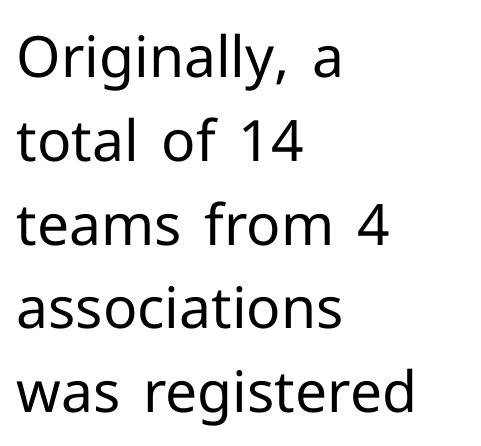
No word sits above an underline. The designer went with a sans here, leaving each stem footless. A typesetter would call this proportional, since set widths differ per character. The rendering keeps characters at their native spacing.
